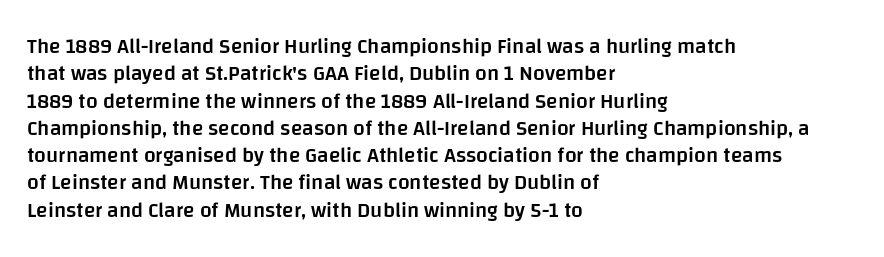
The image shows 21 px text type, upright; set left-aligned, normal line spacing (1.3x), normal letter spacing, not underlined.
